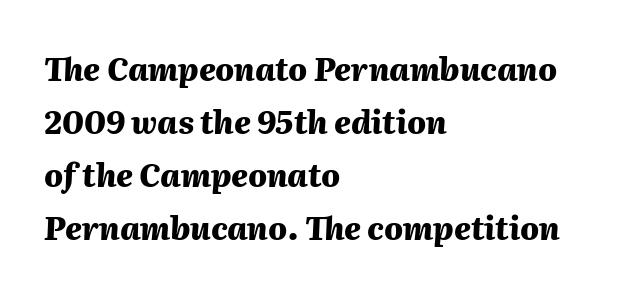
The image shows 31 px heavy type, italic (leaning right); set left-aligned, line spacing 1.71x, normal letter spacing, not underlined; medium stroke contrast and a medium x-height.
